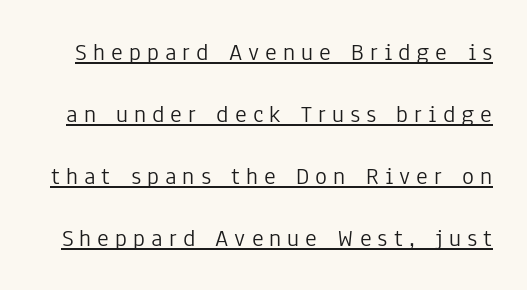
{"italic": "no", "bold": "no", "underline": "yes", "line_spacing": "loose", "line_spacing_ratio": 2.48, "letter_spacing": "wide", "letter_spacing_em": 0.24, "glyph_px": 25}
